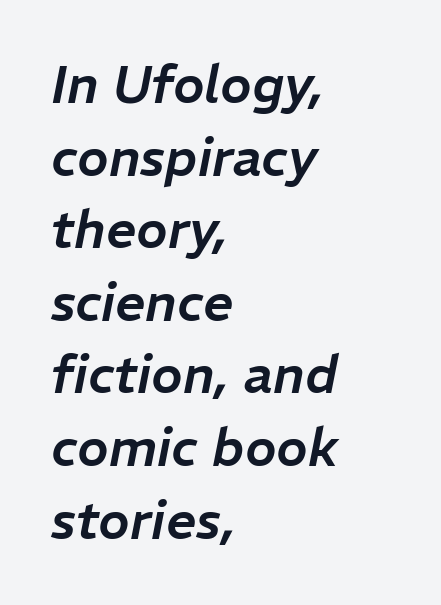
Style check: oblique. Between one letter and the next there's only the usual sliver of space. Character widths vary here, with narrow letters taking less room than wide ones. A bare baseline throughout the passage. In CSS terms this would be text-align: left. Evenly set lines give the paragraph a standard silhouette.
